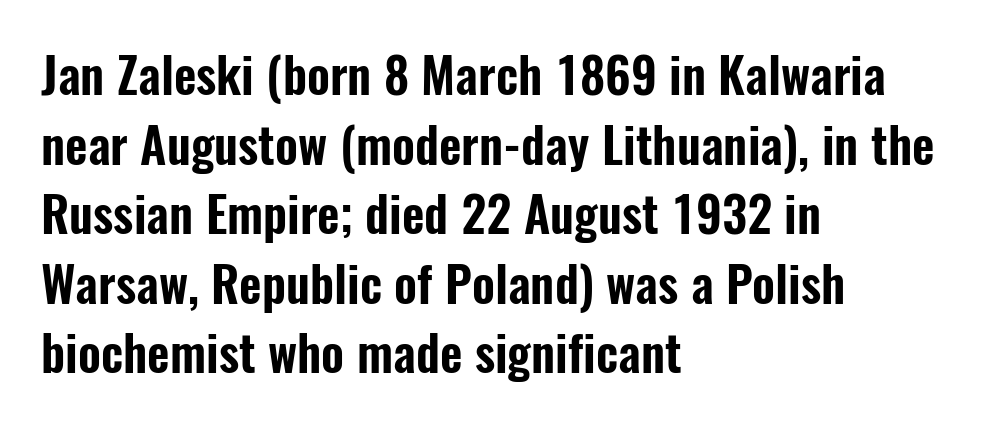
Vertical strokes here are truly vertical. The words here are not underlined. Is the block centered? No — it sits flush against the left margin. Is the letter spacing exaggerated? No — it looks like the ordinary default. Each letter keeps its own natural width here, so spacing adapts to shape. How would I describe the line gaps? Plain and ordinary.
